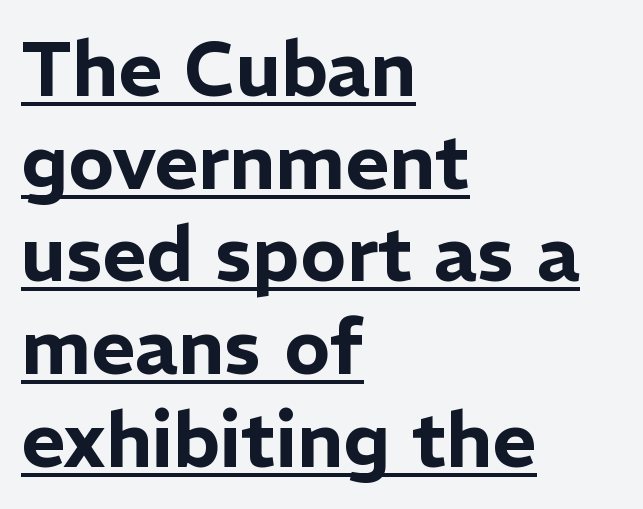
No extra tracking has been applied to these lines. Check the space under the baseline: a stroke is drawn there. The passage is arranged the way most books set body copy — flush left. If you drew a line through each stem, it would be perfectly vertical. What kind of face is this? One without serifs — a sans. The face used here is proportionally spaced, like ordinary book or web type.
